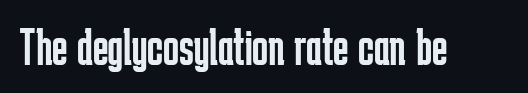
Q: Is the text bold? A: No.
Q: Is the text italic (slanted)? A: No, it is upright.
Q: Is the typeface a serif or a sans-serif typeface? A: Sans-serif.
Q: Is the text underlined? A: No.
Q: Is the spacing between letters normal or unusually wide? A: Normal.
Q: Width (condensed, normal, or wide)? A: Condensed.
Q: Stroke contrast? A: Low.
Q: x-height? A: Medium.
Q: Monospaced? A: No.
